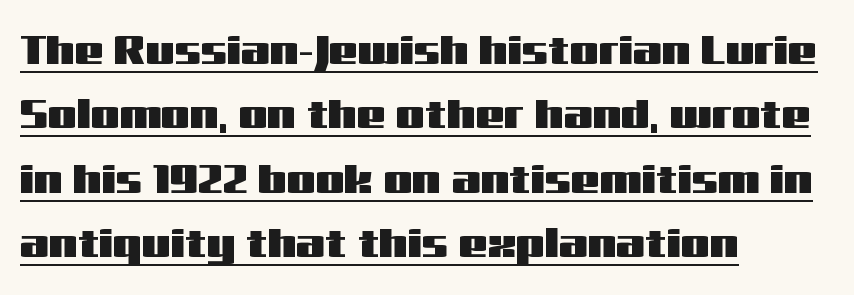
Q: Is the text italic (slanted)? A: No, it is upright.
Q: Is the typeface a serif or a sans-serif typeface? A: Sans-serif.
Q: Is the text underlined? A: Yes.
Q: How is the paragraph aligned? A: Left-aligned.
Q: Is the spacing between letters normal or unusually wide? A: Normal.
Q: Is the spacing between lines tight, normal or loose? A: Normal.
Q: Width (condensed, normal, or wide)? A: Wide.
Q: Stroke contrast? A: Medium.
Q: x-height? A: Medium.
Q: Monospaced? A: No.
